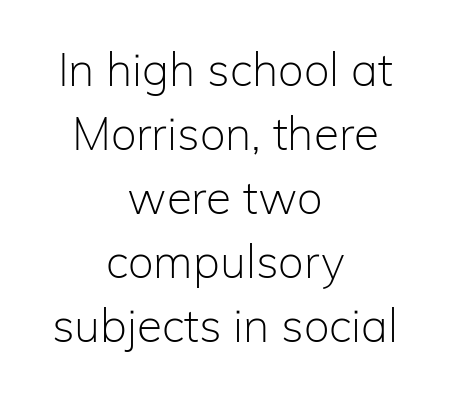
{"serif": "no", "italic": "no", "bold": "no", "weight": "light", "width": "normal", "stroke_contrast": "low", "x_height": "medium", "monospaced": "no", "underline": "no", "align": "center", "line_spacing": "normal", "line_spacing_ratio": 1.39, "letter_spacing": "normal", "letter_spacing_em": 0.0, "glyph_px": 46}
